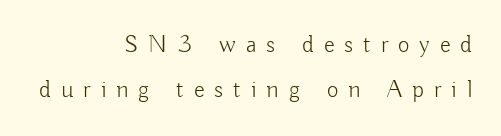
{"italic": "no", "bold": "no", "underline": "no", "align": "right", "line_spacing_ratio": 1.82, "letter_spacing": "wide", "letter_spacing_em": 0.4, "glyph_px": 25}
